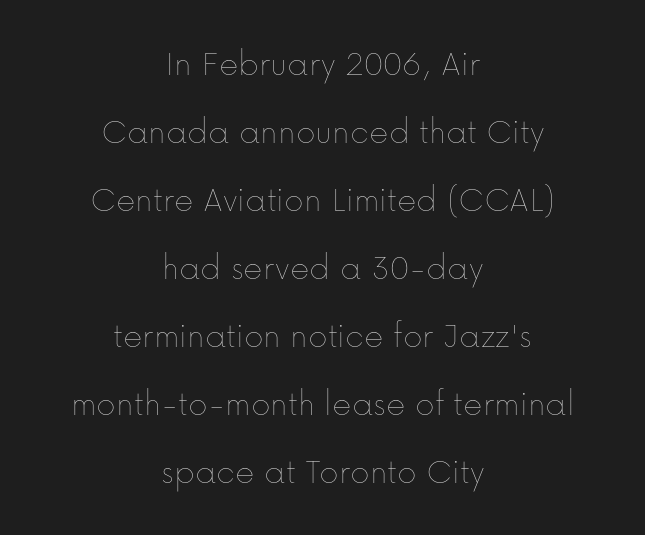
Descenders hang freely into open space. Tracking value appears to be zero — textbook default spacing. Do the letters lean? They stand straight. Bold? No — there's no thickening of the strokes.
